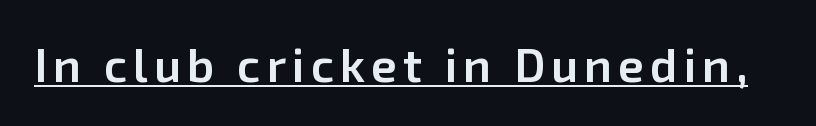
Q: Is the text bold? A: Semi-bold.
Q: Is the text italic (slanted)? A: No, it is upright.
Q: Is the typeface a serif or a sans-serif typeface? A: Sans-serif.
Q: Is the text underlined? A: Yes.
Q: Width (condensed, normal, or wide)? A: Normal.
Q: Stroke contrast? A: Low.
Q: x-height? A: Medium.
Q: Monospaced? A: No.
